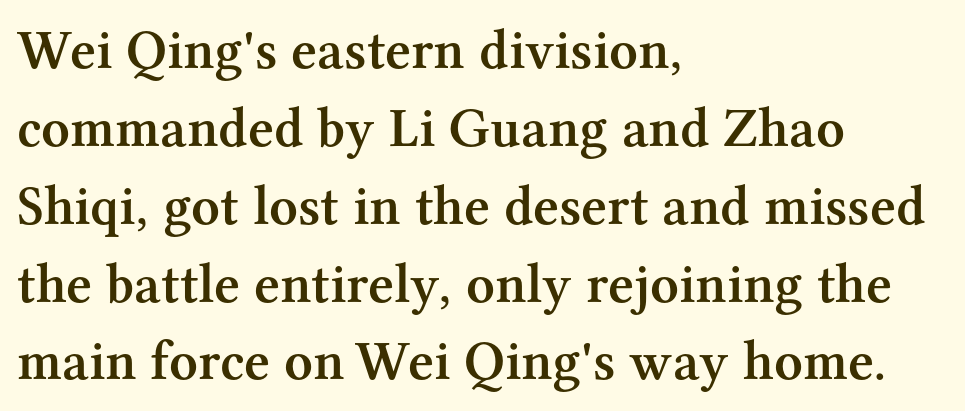
Q: Is the text bold? A: Semi-bold.
Q: Is the text italic (slanted)? A: No, it is upright.
Q: Is the typeface a serif or a sans-serif typeface? A: Serif.
Q: Is the text underlined? A: No.
Q: How is the paragraph aligned? A: Left-aligned.
Q: Is the spacing between letters normal or unusually wide? A: Normal.
Q: Is the spacing between lines tight, normal or loose? A: Normal.
Q: Width (condensed, normal, or wide)? A: Normal.
Q: Stroke contrast? A: Medium.
Q: x-height? A: Medium.
Q: Monospaced? A: No.
